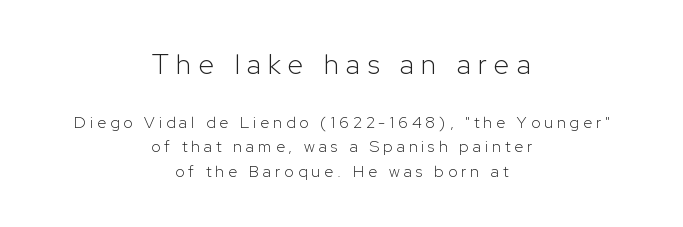
The image shows 28 px light sans-serif type, upright; set centered, normal line spacing (1.54x), unusually wide letter spacing (+0.26 em), not underlined; the first (top) block is 1.75x larger; low stroke contrast and a medium x-height.
